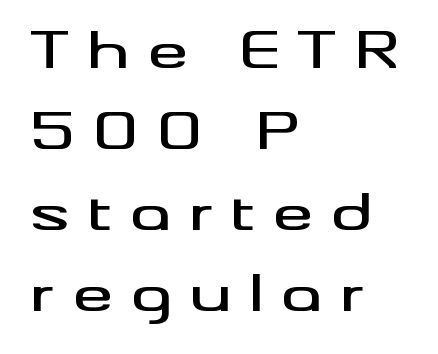
Q: Is the text italic (slanted)? A: No, it is upright.
Q: Is the typeface a serif or a sans-serif typeface? A: Sans-serif.
Q: Is the text underlined? A: No.
Q: How is the paragraph aligned? A: Left-aligned.
Q: Is the spacing between letters normal or unusually wide? A: Unusually wide.
Q: Is the spacing between lines tight, normal or loose? A: Normal.
Q: Width (condensed, normal, or wide)? A: Wide.
Q: Stroke contrast? A: Medium.
Q: x-height? A: Small.
Q: Monospaced? A: No.
